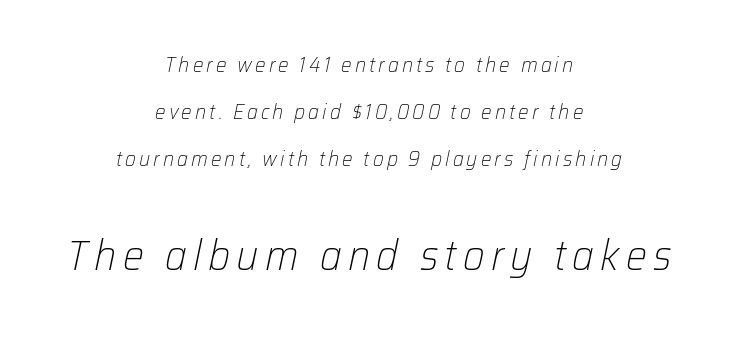
Q: Is the text bold? A: No.
Q: Is the text italic (slanted)? A: Yes, it leans right by about 12 degrees.
Q: Is the text underlined? A: No.
Q: How is the paragraph aligned? A: Centered.
Q: Is the spacing between lines tight, normal or loose? A: Loose.
Q: Which block of text is set in a larger size, the first (top) or the second (bottom)? A: The second (bottom) one.
Q: Width (condensed, normal, or wide)? A: Normal.
Q: Stroke contrast? A: Low.
Q: x-height? A: Medium.
Q: Monospaced? A: No.
